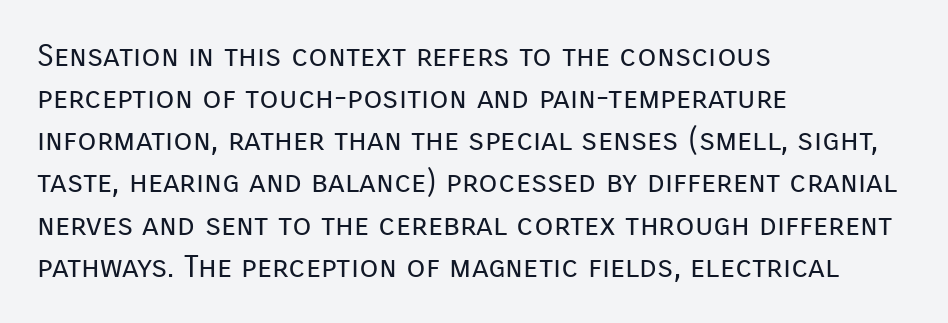
The image shows 31 px regular-weight sans-serif type, upright; set left-aligned, normal line spacing (1.36x), normal letter spacing, not underlined; low stroke contrast and a medium x-height.
